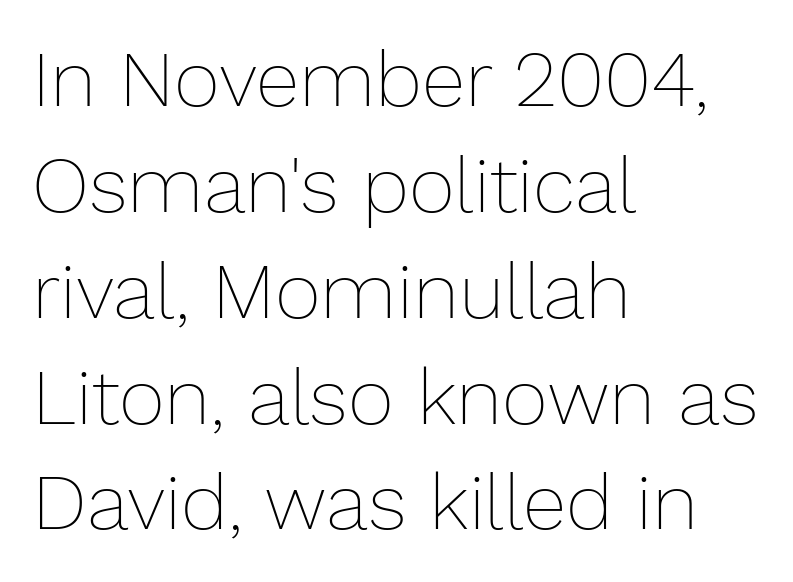
Q: Is the text bold? A: No.
Q: Is the text italic (slanted)? A: No, it is upright.
Q: Is the text underlined? A: No.
Q: How is the paragraph aligned? A: Left-aligned.
Q: Is the spacing between letters normal or unusually wide? A: Normal.
Q: Is the spacing between lines tight, normal or loose? A: Normal.
Q: Width (condensed, normal, or wide)? A: Normal.
Q: Stroke contrast? A: Low.
Q: x-height? A: Medium.
Q: Monospaced? A: No.
